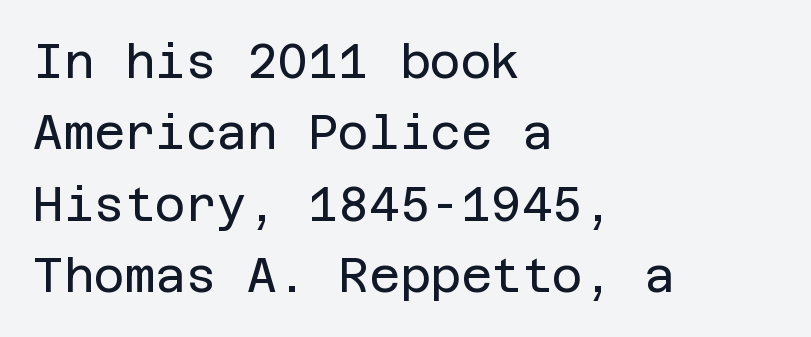
Q: Is the text bold? A: No.
Q: Is the text italic (slanted)? A: No, it is upright.
Q: Is the typeface a serif or a sans-serif typeface? A: Sans-serif.
Q: Is the text underlined? A: No.
Q: How is the paragraph aligned? A: Left-aligned.
Q: Is the spacing between letters normal or unusually wide? A: Normal.
Q: Is the spacing between lines tight, normal or loose? A: Normal.
Q: Width (condensed, normal, or wide)? A: Normal.
Q: Stroke contrast? A: Low.
Q: x-height? A: Large.
